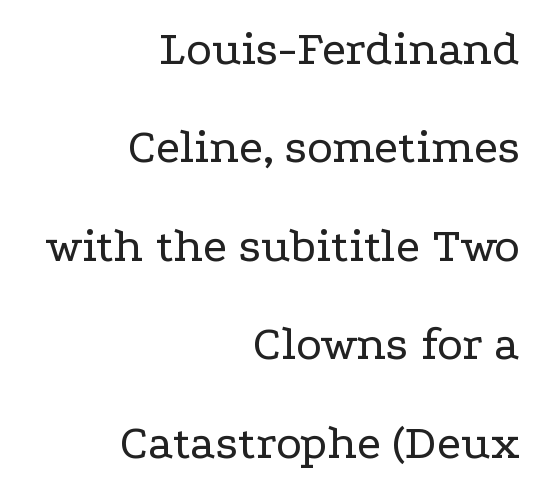
Q: Is the text bold? A: No.
Q: Is the text italic (slanted)? A: No, it is upright.
Q: Is the typeface a serif or a sans-serif typeface? A: Serif.
Q: Is the text underlined? A: No.
Q: How is the paragraph aligned? A: Right-aligned.
Q: Is the spacing between letters normal or unusually wide? A: Normal.
Q: Is the spacing between lines tight, normal or loose? A: Loose.
Q: Width (condensed, normal, or wide)? A: Wide.
Q: Stroke contrast? A: Low.
Q: x-height? A: Medium.
Q: Monospaced? A: No.
